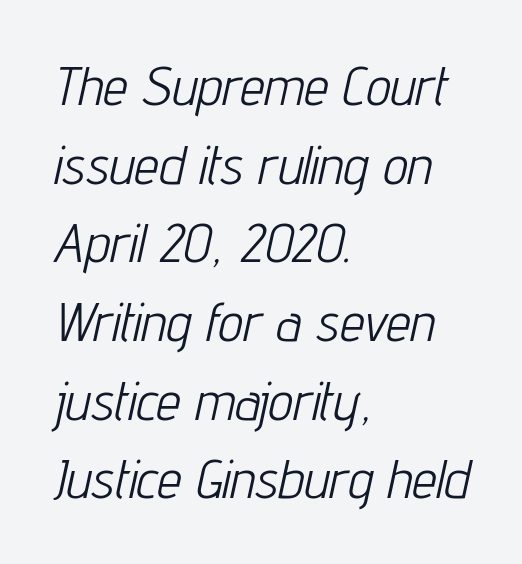
The rows are spaced the way most documents space them. The baseline area is clear. Characters are canted at an angle relative to the baseline's perpendicular. These lines are set flush left with a ragged right edge. Here the glyphs are tracked normally, forming tight word shapes. The passage shown is typed in a proportional face where columns would drift.
